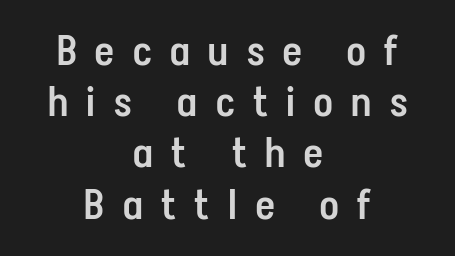
Q: Is the text bold? A: Semi-bold.
Q: Is the text italic (slanted)? A: No, it is upright.
Q: Is the typeface a serif or a sans-serif typeface? A: Sans-serif.
Q: Is the text underlined? A: No.
Q: How is the paragraph aligned? A: Centered.
Q: Is the spacing between letters normal or unusually wide? A: Unusually wide.
Q: Is the spacing between lines tight, normal or loose? A: Normal.
Q: Width (condensed, normal, or wide)? A: Condensed.
Q: Stroke contrast? A: Low.
Q: x-height? A: Medium.
Q: Monospaced? A: No.
